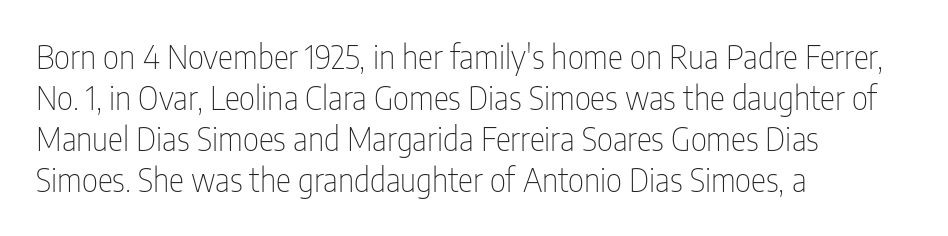
The image shows 32 px thin, condensed sans-serif type, upright; set left-aligned, normal line spacing (1.28x), normal letter spacing, not underlined; low stroke contrast and a medium x-height.
